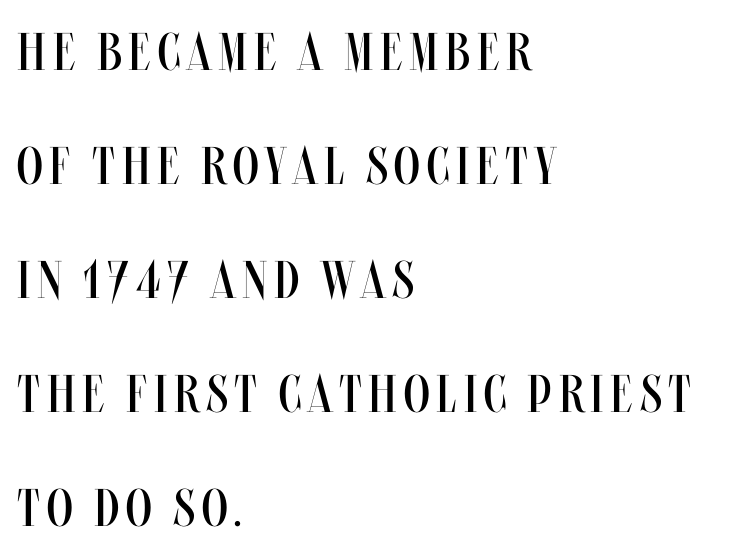
The passage shown is typed in a proportional face where columns would drift. The designer dialed line spacing up above the default. The space beneath each line is pristine and unruled. Posture: vertical. The setting favours the left margin, as ordinary paragraphs usually do. The font sits on the lighter half of the weight spectrum, regular included.
